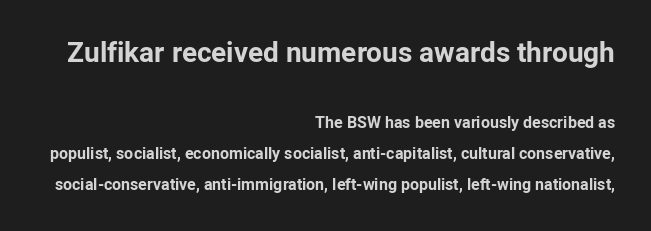
{"serif": "no", "italic": "no", "bold": "yes", "weight": "bold", "width": "normal", "stroke_contrast": "low", "x_height": "medium", "monospaced": "no", "underline": "no", "align": "right", "line_spacing": "loose", "line_spacing_ratio": 1.95, "letter_spacing": "normal", "letter_spacing_em": 0.0, "larger_block": "first", "size_ratio": 1.75, "glyph_px": 28}
